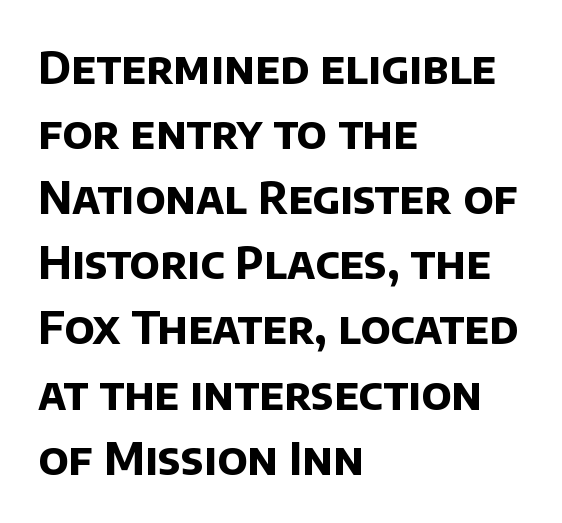
The line-height multiplier appears to be the usual default. Horizontal alignment here is leftward, the default for most running prose. Looks like regular typesetting: each glyph gets only the width it needs. Characters follow at the spacing the type designer built in.
